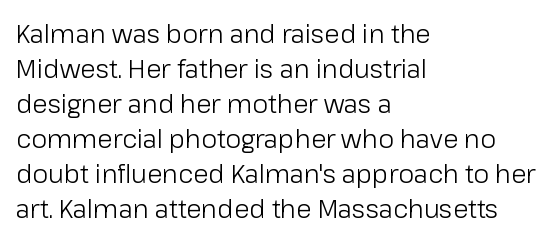
{"italic": "no", "bold": "no", "underline": "no", "align": "left", "line_spacing": "normal", "line_spacing_ratio": 1.4, "letter_spacing": "normal", "letter_spacing_em": 0.0, "glyph_px": 25}
